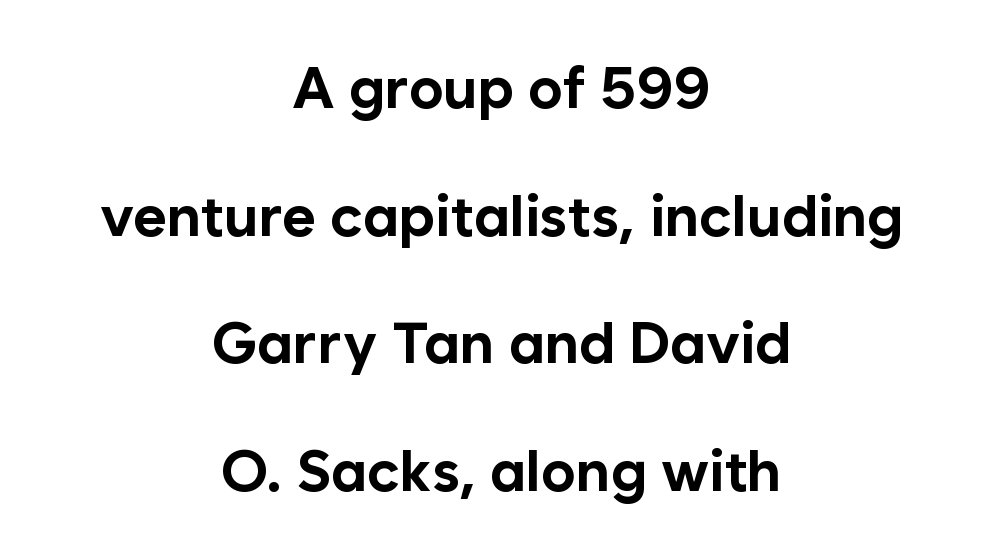
{"serif": "no", "italic": "no", "bold": "yes", "weight": "bold", "width": "normal", "stroke_contrast": "low", "x_height": "medium", "monospaced": "no", "underline": "no", "align": "center", "line_spacing": "loose", "line_spacing_ratio": 2.2, "letter_spacing": "normal", "letter_spacing_em": 0.0, "glyph_px": 58}
